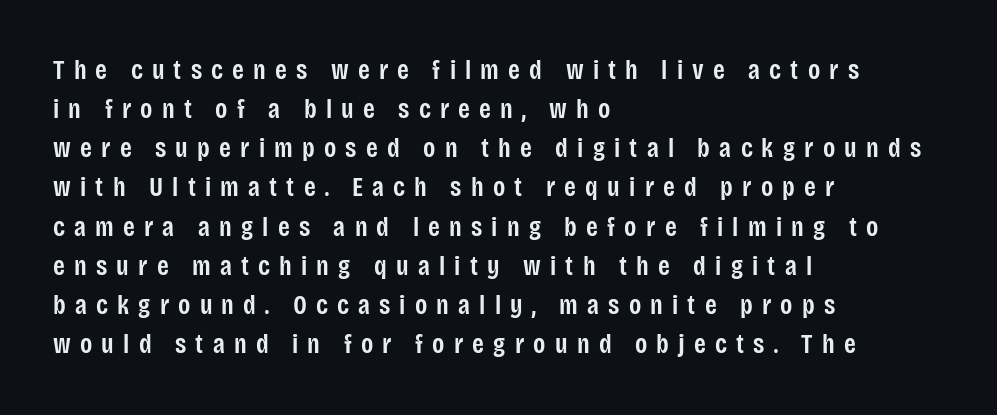
{"italic": "no", "bold": "semi", "underline": "no", "align": "left", "line_spacing": "normal", "line_spacing_ratio": 1.45, "letter_spacing": "wide", "letter_spacing_em": 0.34, "glyph_px": 27}
